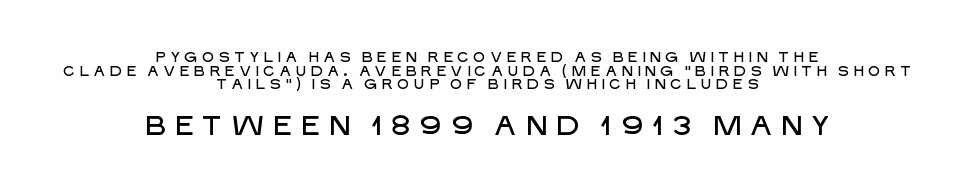
How are the letters spaced? Widely, with obvious added tracking. The block of text is dense from top to bottom, with scant space between rows. These lines stack symmetrically, like a column narrowing and widening about its center. The lettering stays uniformly vertical, giving the passage a roman look. Nobody drew a line under any word here. The emphasis by scale lands on block number two, below.
